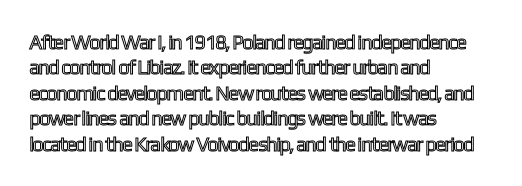
Q: Is the text italic (slanted)? A: No, it is upright.
Q: Is the text underlined? A: No.
Q: How is the paragraph aligned? A: Left-aligned.
Q: Is the spacing between letters normal or unusually wide? A: Normal.
Q: Is the spacing between lines tight, normal or loose? A: Normal.
